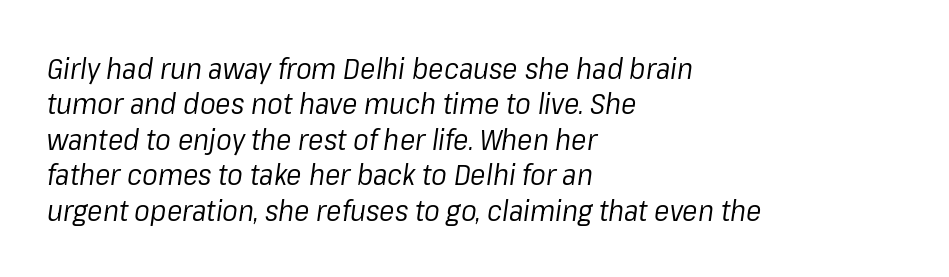
The weight tops out at a normal text grade. If you drew a line through each stem, it would be angled. The specimen omits any rule beneath the text block's lines. Observe the ordinary spacing: letters are neighbours, not strangers. Typeset ragged right — the left edge is the straight one. Varying glyph widths throughout — classic text-font behaviour.
